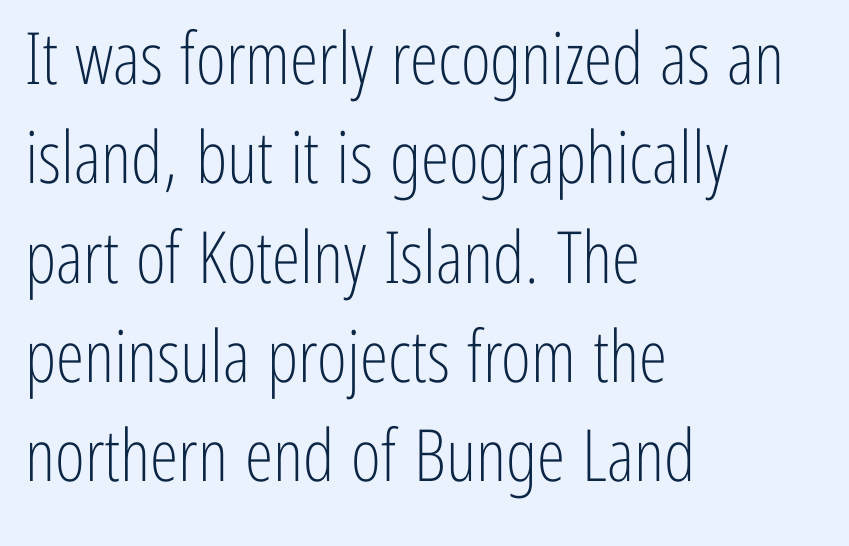
{"serif": "no", "italic": "no", "bold": "no", "weight": "light", "width": "condensed", "stroke_contrast": "low", "x_height": "medium", "monospaced": "no", "underline": "no", "align": "left", "line_spacing": "normal", "line_spacing_ratio": 1.38, "letter_spacing": "normal", "letter_spacing_em": 0.0, "glyph_px": 72}
